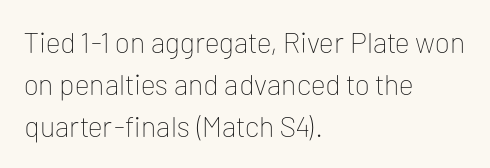
Q: Is the text bold? A: No.
Q: Is the text italic (slanted)? A: No, it is upright.
Q: Is the typeface a serif or a sans-serif typeface? A: Sans-serif.
Q: Is the text underlined? A: No.
Q: How is the paragraph aligned? A: Left-aligned.
Q: Is the spacing between letters normal or unusually wide? A: Normal.
Q: Is the spacing between lines tight, normal or loose? A: Normal.
Q: Width (condensed, normal, or wide)? A: Normal.
Q: Stroke contrast? A: Low.
Q: x-height? A: Medium.
Q: Monospaced? A: No.
